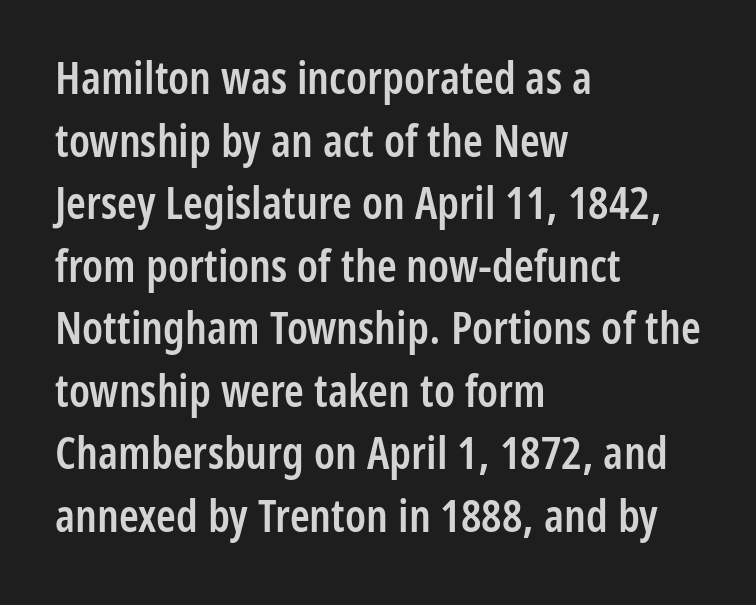
The image shows 45 px semibold, condensed sans-serif type, upright; set left-aligned, normal line spacing (1.39x), normal letter spacing, not underlined; low stroke contrast and a medium x-height.
